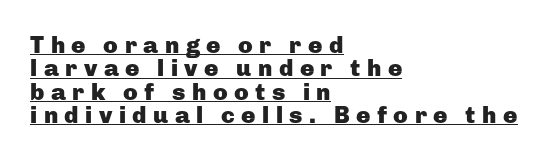
Weight check: bold — yes, fully. There is plenty of visible air inserted between adjacent glyphs. Each line starts at the same left margin while the right side varies. The passage shown is underscored from start to finish.
